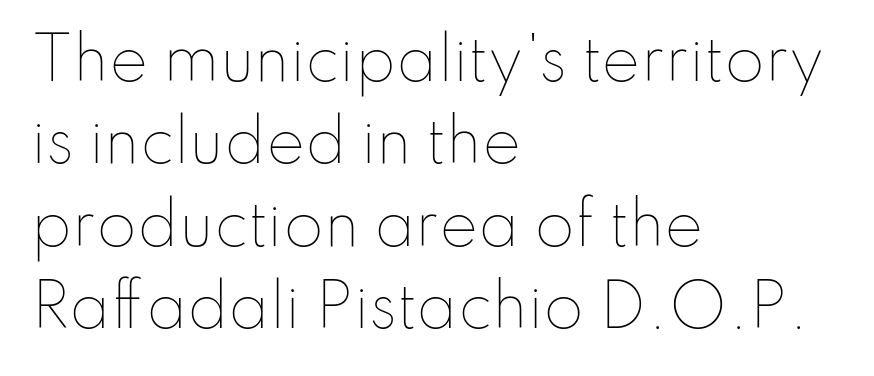
Q: Is the text bold? A: No.
Q: Is the text italic (slanted)? A: No, it is upright.
Q: Is the text underlined? A: No.
Q: How is the paragraph aligned? A: Left-aligned.
Q: Is the spacing between letters normal or unusually wide? A: Normal.
Q: Is the spacing between lines tight, normal or loose? A: Normal.
Q: Width (condensed, normal, or wide)? A: Normal.
Q: Stroke contrast? A: Low.
Q: x-height? A: Small.
Q: Monospaced? A: No.
